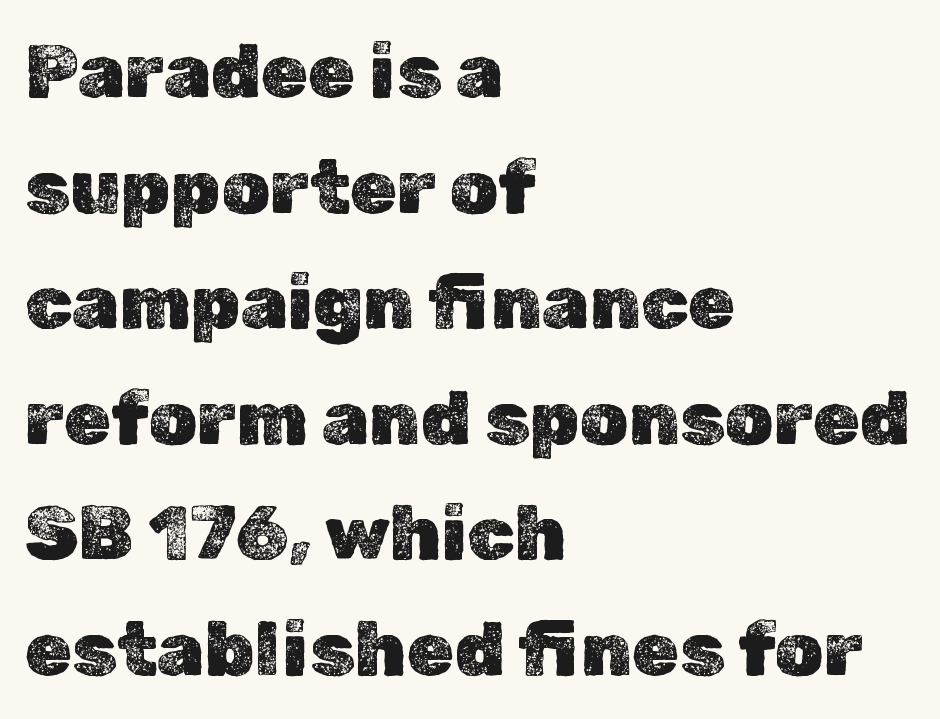
Q: Is the text italic (slanted)? A: No, it is upright.
Q: Is the text underlined? A: No.
Q: How is the paragraph aligned? A: Left-aligned.
Q: Is the spacing between letters normal or unusually wide? A: Normal.
Q: Is the spacing between lines tight, normal or loose? A: Normal.
Q: Width (condensed, normal, or wide)? A: Normal.
Q: x-height? A: Medium.
Q: Monospaced? A: No.
